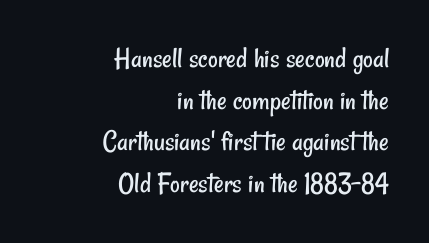
The image shows 30 px regular-weight, condensed sans-serif type; set right-aligned, normal line spacing (1.39x), normal letter spacing, not underlined; low stroke contrast and a small x-height.
